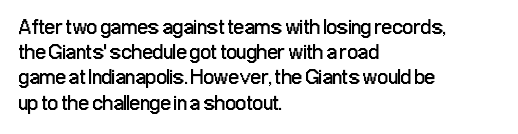
{"italic": "no", "bold": "no", "underline": "no", "align": "left", "line_spacing_ratio": 1.2, "letter_spacing": "normal", "letter_spacing_em": 0.0, "glyph_px": 21}
